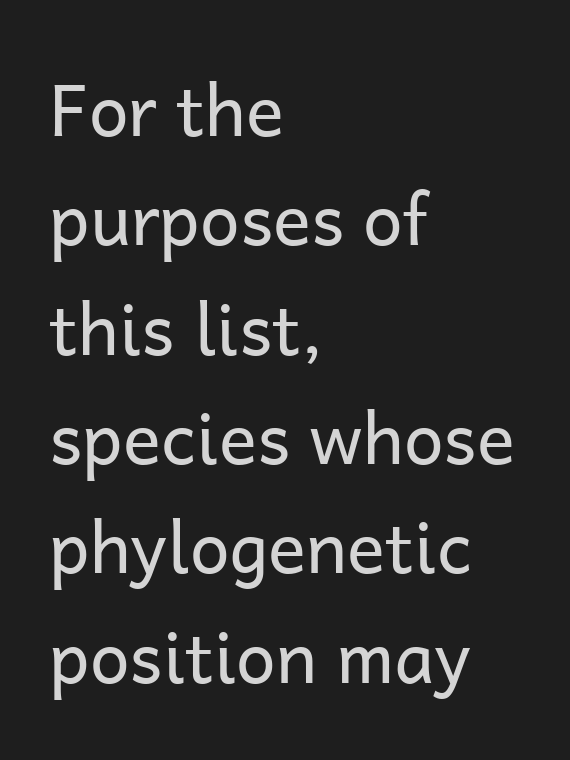
Q: Is the text bold? A: No.
Q: Is the text italic (slanted)? A: No, it is upright.
Q: Is the typeface a serif or a sans-serif typeface? A: Sans-serif.
Q: Is the text underlined? A: No.
Q: How is the paragraph aligned? A: Left-aligned.
Q: Is the spacing between letters normal or unusually wide? A: Normal.
Q: Is the spacing between lines tight, normal or loose? A: Normal.
Q: Width (condensed, normal, or wide)? A: Normal.
Q: Stroke contrast? A: Low.
Q: x-height? A: Medium.
Q: Monospaced? A: No.
